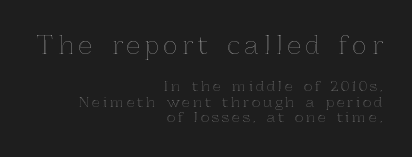
If you drew a line through each stem, it would be perfectly vertical. The setting favours the right margin, as signatures and pull-quotes sometimes do. Tracking value appears strongly positive — letters spread wide. No word sits above an underline. Vertical spacing — tight. Large over small — that's the arrangement of the two blocks here.
